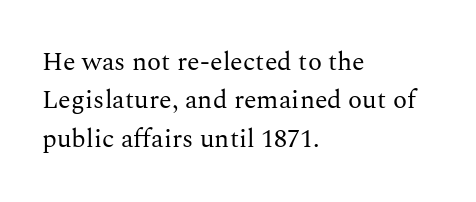
Q: Is the text bold? A: No.
Q: Is the text italic (slanted)? A: No, it is upright.
Q: Is the text underlined? A: No.
Q: How is the paragraph aligned? A: Left-aligned.
Q: Is the spacing between letters normal or unusually wide? A: Normal.
Q: Is the spacing between lines tight, normal or loose? A: Normal.
